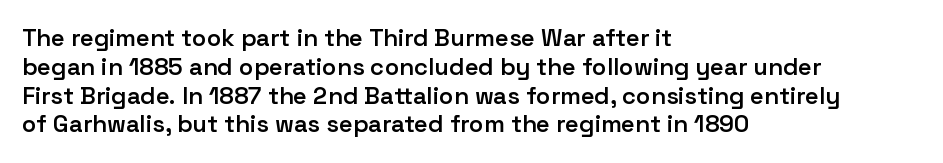
Line beginnings align vertically; line endings do not. The string is rendered with underlining switched off. Emphasis by weight is partial: semibold. Italic? Not at all — the glyphs are vertical. Caption: standard tracking, unaltered.
